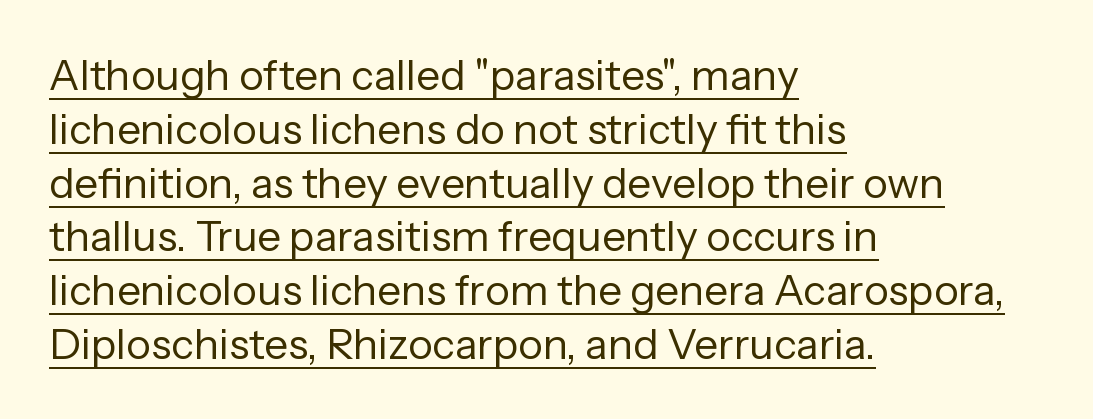
The image shows 42 px regular-weight sans-serif type, upright; set left-aligned, normal line spacing (1.28x), normal letter spacing, underlined; low stroke contrast and a medium x-height.
